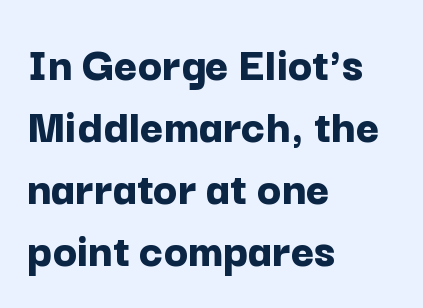
Q: Is the text bold? A: Yes.
Q: Is the text italic (slanted)? A: No, it is upright.
Q: Is the typeface a serif or a sans-serif typeface? A: Sans-serif.
Q: Is the text underlined? A: No.
Q: How is the paragraph aligned? A: Left-aligned.
Q: Is the spacing between letters normal or unusually wide? A: Normal.
Q: Width (condensed, normal, or wide)? A: Normal.
Q: Stroke contrast? A: Low.
Q: x-height? A: Medium.
Q: Monospaced? A: No.
